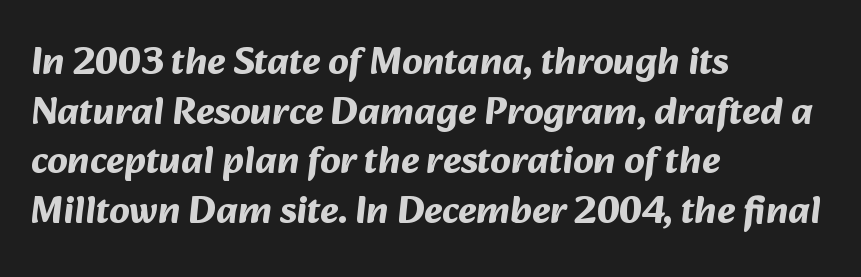
The paragraph shown leans on its left margin. The type is set solid horizontally, with unmodified tracking. The typesetting leans heavy: a genuine bold. Think of a printed novel: that variable character pitch is what you see here. Observe the absence of serifs on each vertical stroke in this sample. Summary of vertical rhythm: regular, with standard interline spacing.
